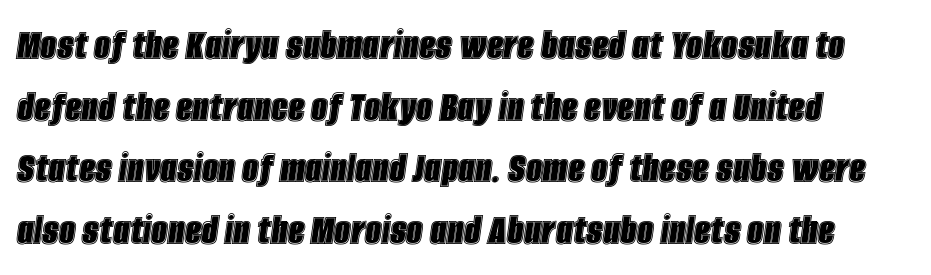
Is the letter spacing exaggerated? No — it looks like the ordinary default. It's the slanting kind of type. Visually the block forms a straight wall on the left and a jagged coastline on the right. This sample has the flowing, uneven cadence of proportional lettering. The zone under the glyphs is completely vacant. Is there much room between lines? A standard amount, neither cramped nor airy.
